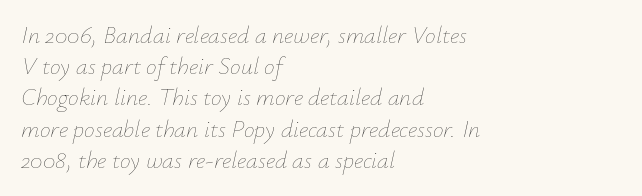
{"italic": "yes", "lean": "right", "slant_degrees": 12, "bold": "no", "underline": "no", "align": "left", "line_spacing": "normal", "line_spacing_ratio": 1.3, "letter_spacing": "normal", "letter_spacing_em": 0.0, "glyph_px": 24}
